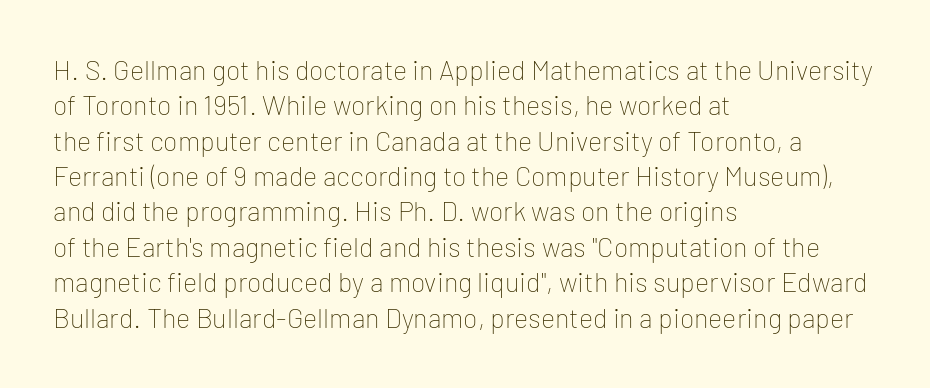
{"italic": "no", "bold": "no", "underline": "no", "align": "left", "line_spacing": "normal", "line_spacing_ratio": 1.31, "letter_spacing": "normal", "letter_spacing_em": 0.0, "glyph_px": 27}
